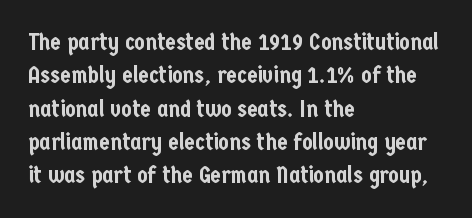
Q: Is the text italic (slanted)? A: No, it is upright.
Q: Is the text underlined? A: No.
Q: How is the paragraph aligned? A: Left-aligned.
Q: Is the spacing between letters normal or unusually wide? A: Normal.
Q: Is the spacing between lines tight, normal or loose? A: Normal.
